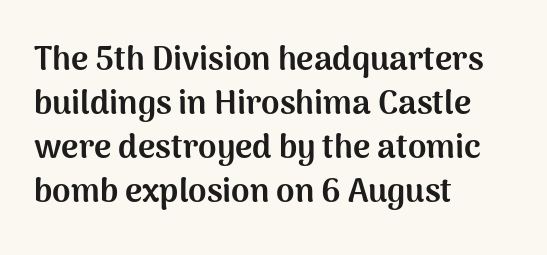
{"serif": "no", "italic": "no", "bold": "yes", "weight": "bold", "width": "normal", "stroke_contrast": "medium", "x_height": "medium", "monospaced": "no", "underline": "no", "align": "left", "line_spacing": "normal", "line_spacing_ratio": 1.33, "letter_spacing": "normal", "letter_spacing_em": 0.0, "glyph_px": 33}
